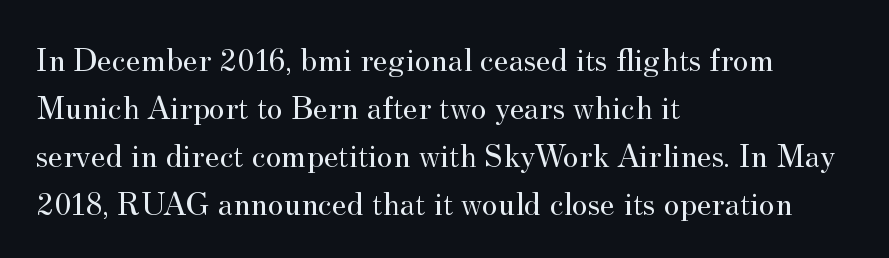
No extra ink here — the face is not bold. Classification — serif. Characters follow at the spacing the type designer built in. In CSS terms this would be text-align: left. Does the lettering tilt? It doesn't — this is upright. Descender tails drop into unmarked territory.
